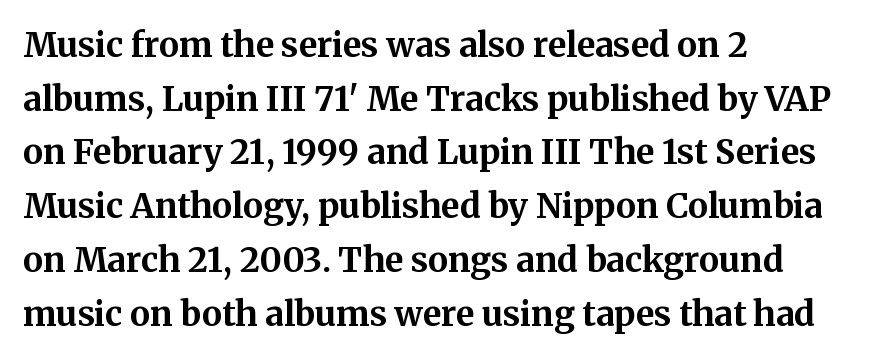
The image shows 34 px bold serif type, upright; set left-aligned, normal line spacing (1.58x), normal letter spacing, not underlined; medium stroke contrast and a medium x-height.
